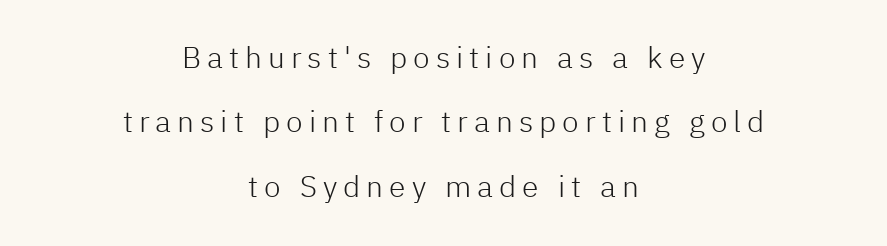
The image shows 30 px light sans-serif type, upright; set centered, loose line spacing (2.15x), unusually wide letter spacing (+0.2 em), not underlined; low stroke contrast and a medium x-height.
